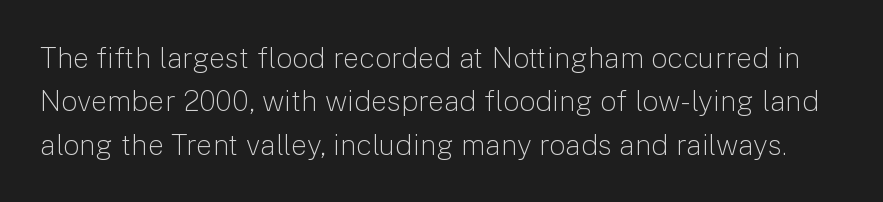
{"serif": "no", "italic": "no", "bold": "no", "weight": "light", "width": "normal", "stroke_contrast": "low", "x_height": "medium", "monospaced": "no", "underline": "no", "line_spacing": "normal", "line_spacing_ratio": 1.5, "letter_spacing": "normal", "letter_spacing_em": 0.0, "glyph_px": 29}
